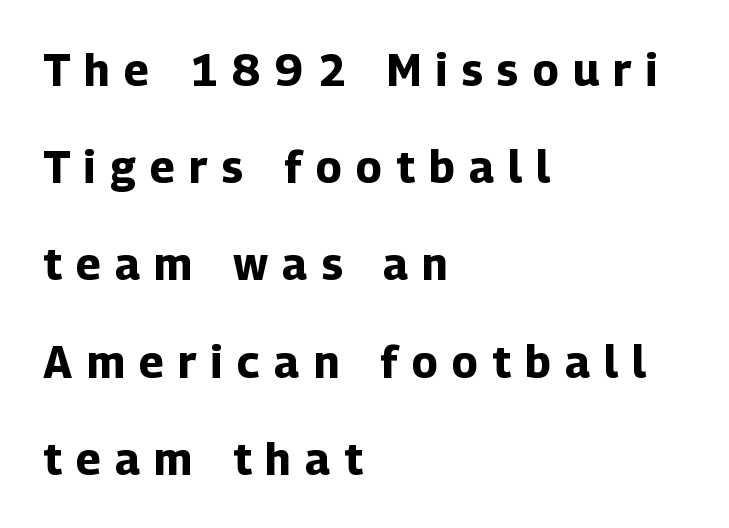
{"serif": "no", "italic": "no", "bold": "yes", "weight": "bold", "width": "normal", "stroke_contrast": "low", "x_height": "medium", "monospaced": "no", "underline": "no", "align": "left", "line_spacing": "loose", "line_spacing_ratio": 2.21, "letter_spacing": "wide", "letter_spacing_em": 0.33, "glyph_px": 44}
